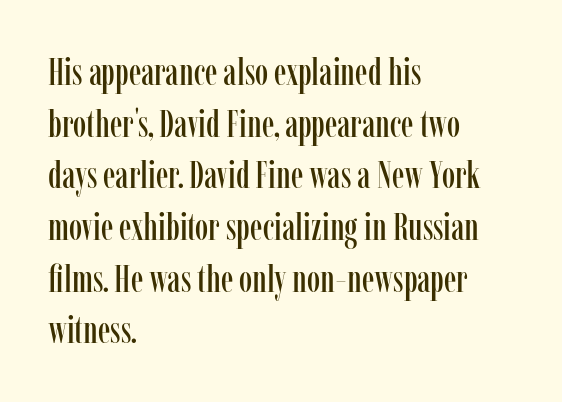
The image shows 38 px condensed serif type, upright; set left-aligned, normal line spacing (1.36x), normal letter spacing, not underlined; low stroke contrast and a medium x-height.
